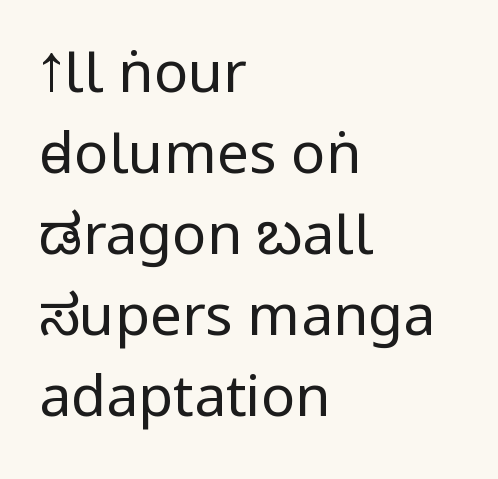
The image shows 57 px regular-weight, condensed sans-serif type, upright; set left-aligned, normal line spacing (1.42x), normal letter spacing, not underlined; low stroke contrast and a large x-height.
